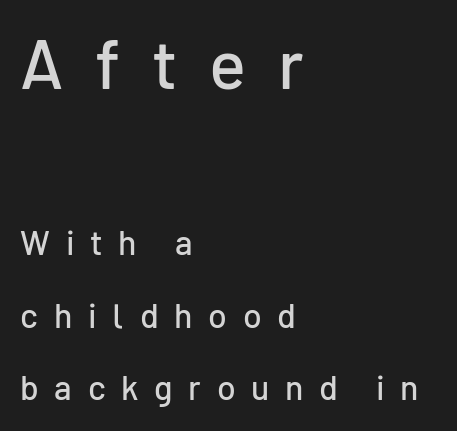
The image shows 69 px sans-serif type, upright; set left-aligned, loose line spacing (2.12x), unusually wide letter spacing (+0.46 em), not underlined; the first (top) block is 2.03x larger; low stroke contrast and a medium x-height.
